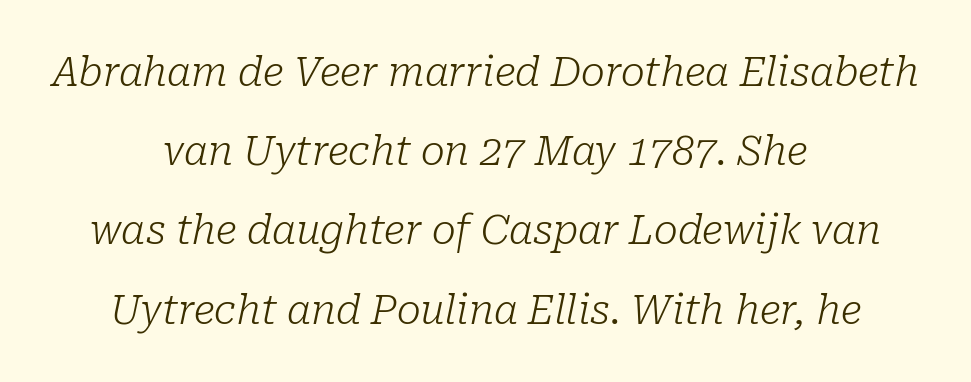
The image shows 40 px light serif type, italic (leaning right); set centered, loose line spacing (1.98x), normal letter spacing, not underlined; low stroke contrast and a medium x-height.
